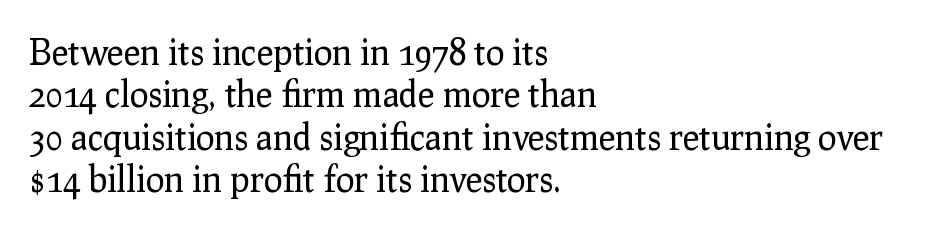
The image shows 35 px regular-weight serif type, upright; set left-aligned, line spacing 1.21x, normal letter spacing, not underlined; low stroke contrast and a medium x-height.
